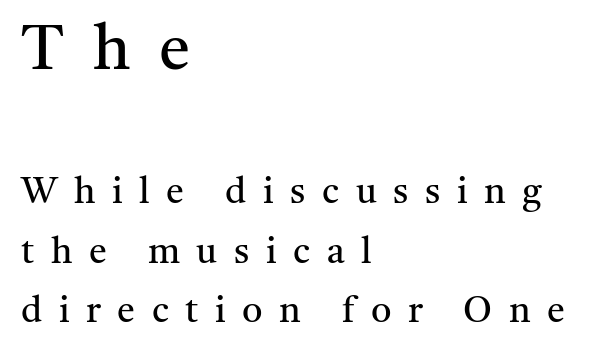
Q: Is the text bold? A: No.
Q: Is the text italic (slanted)? A: No, it is upright.
Q: Is the typeface a serif or a sans-serif typeface? A: Serif.
Q: Is the text underlined? A: No.
Q: How is the paragraph aligned? A: Left-aligned.
Q: Is the spacing between letters normal or unusually wide? A: Unusually wide.
Q: Is the spacing between lines tight, normal or loose? A: Normal.
Q: Which block of text is set in a larger size, the first (top) or the second (bottom)? A: The first (top) one.
Q: Width (condensed, normal, or wide)? A: Normal.
Q: Stroke contrast? A: Medium.
Q: x-height? A: Medium.
Q: Monospaced? A: No.
